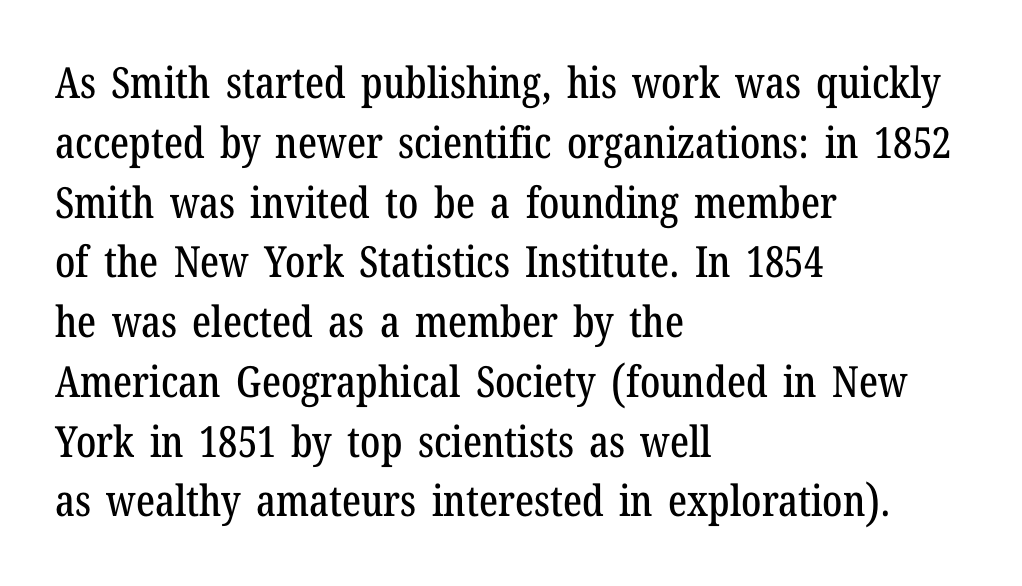
{"serif": "yes", "italic": "no", "width": "condensed", "stroke_contrast": "low", "x_height": "medium", "monospaced": "no", "underline": "no", "align": "left", "line_spacing": "normal", "line_spacing_ratio": 1.39, "letter_spacing": "normal", "letter_spacing_em": 0.0, "glyph_px": 43}
